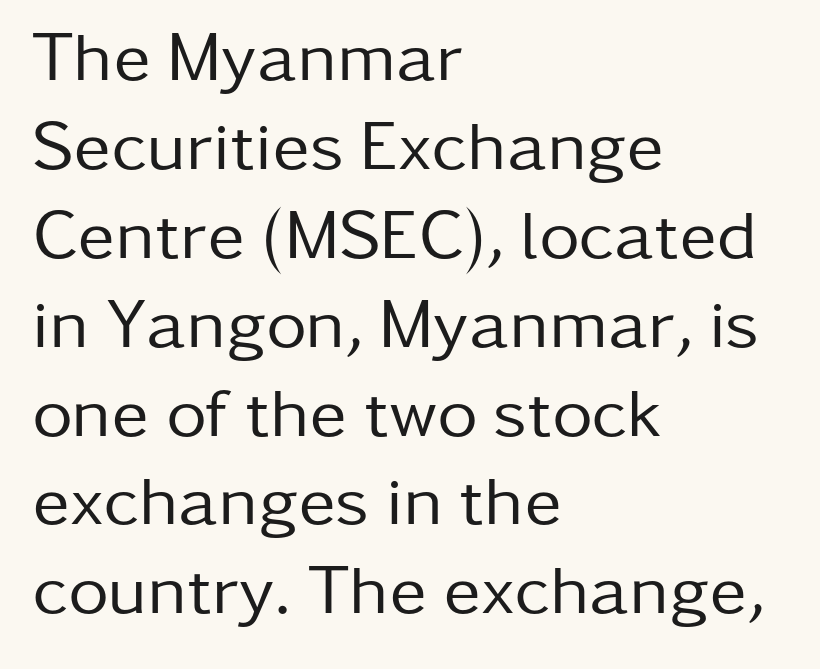
Q: Is the text bold? A: No.
Q: Is the text italic (slanted)? A: No, it is upright.
Q: Is the typeface a serif or a sans-serif typeface? A: Sans-serif.
Q: Is the text underlined? A: No.
Q: How is the paragraph aligned? A: Left-aligned.
Q: Is the spacing between letters normal or unusually wide? A: Normal.
Q: Is the spacing between lines tight, normal or loose? A: Normal.
Q: Width (condensed, normal, or wide)? A: Normal.
Q: Stroke contrast? A: Low.
Q: x-height? A: Medium.
Q: Monospaced? A: No.
